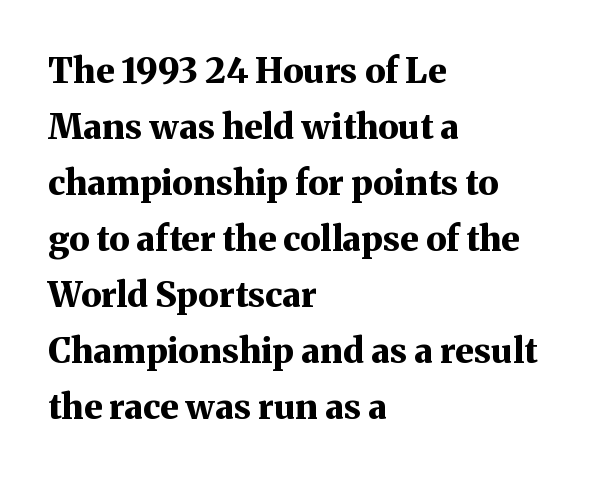
Q: Is the text bold? A: Yes.
Q: Is the text italic (slanted)? A: No, it is upright.
Q: Is the typeface a serif or a sans-serif typeface? A: Serif.
Q: Is the text underlined? A: No.
Q: How is the paragraph aligned? A: Left-aligned.
Q: Is the spacing between letters normal or unusually wide? A: Normal.
Q: Is the spacing between lines tight, normal or loose? A: Normal.
Q: Width (condensed, normal, or wide)? A: Normal.
Q: Stroke contrast? A: Medium.
Q: x-height? A: Medium.
Q: Monospaced? A: No.
